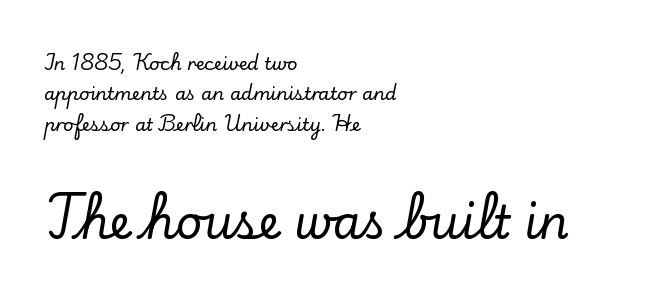
{"serif": "yes", "width": "normal", "stroke_contrast": "low", "x_height": "small", "monospaced": "no", "underline": "no", "align": "left", "line_spacing": "normal", "line_spacing_ratio": 1.69, "letter_spacing": "normal", "letter_spacing_em": 0.0, "larger_block": "second", "size_ratio": 2.56, "glyph_px": 46}
